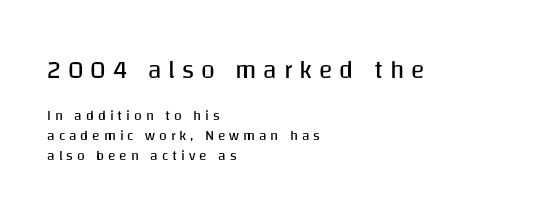
The image shows 25 px text type, upright; set left-aligned, normal line spacing (1.41x), unusually wide letter spacing (+0.28 em), not underlined; the first (top) block is 1.79x larger.
